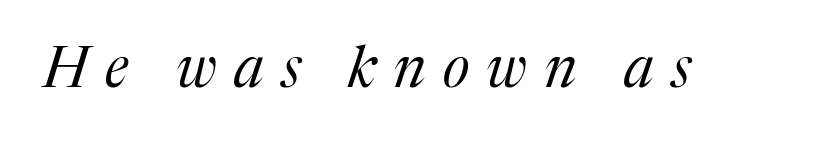
The characters are drawn with everyday or finer stroke widths. Look at the tracking — it's clearly loosened, letters drifting apart. This is serif lettering, the kind often seen in printed books. Clear beneath every line of the passage.
